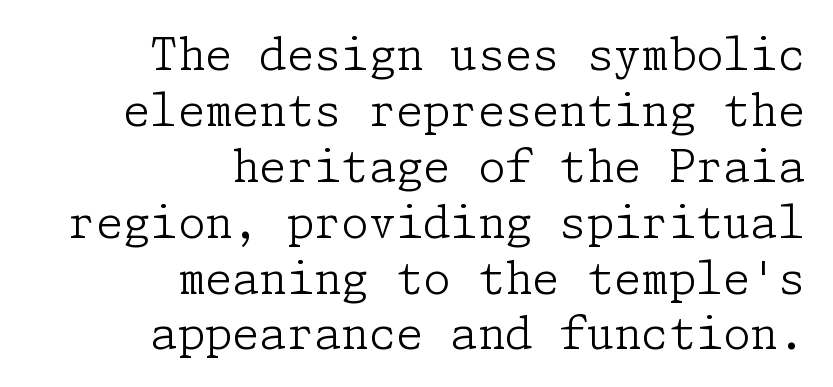
The typesetting does not lean heavy: it is not bold. I'd call this a serif setting — the letters wear small feet. Any mark beneath the type? The region is blank. Compared with a flush-left layout, this one pins lines to the opposite, right side. Caption: standard tracking, unaltered. The typography opts for an upright posture over an oblique one.
